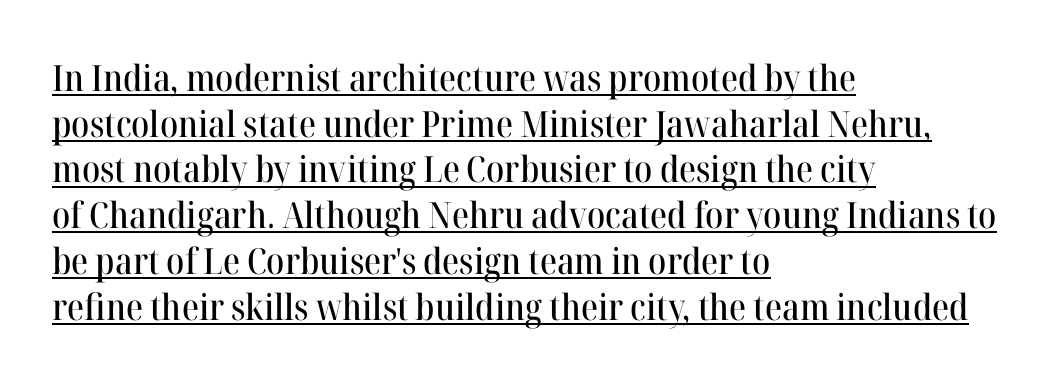
Q: Is the text italic (slanted)? A: No, it is upright.
Q: Is the typeface a serif or a sans-serif typeface? A: Serif.
Q: Is the text underlined? A: Yes.
Q: How is the paragraph aligned? A: Left-aligned.
Q: Is the spacing between letters normal or unusually wide? A: Normal.
Q: Is the spacing between lines tight, normal or loose? A: Normal.
Q: Width (condensed, normal, or wide)? A: Normal.
Q: Stroke contrast? A: High.
Q: x-height? A: Medium.
Q: Monospaced? A: No.
